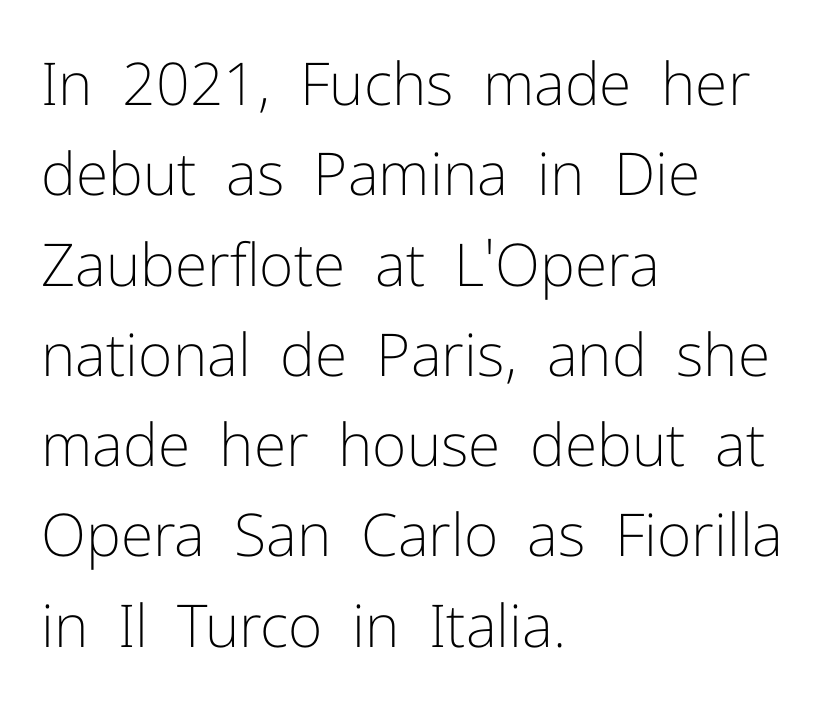
Q: Is the text bold? A: No.
Q: Is the text italic (slanted)? A: No, it is upright.
Q: Is the typeface a serif or a sans-serif typeface? A: Sans-serif.
Q: Is the text underlined? A: No.
Q: How is the paragraph aligned? A: Left-aligned.
Q: Is the spacing between letters normal or unusually wide? A: Normal.
Q: Is the spacing between lines tight, normal or loose? A: Normal.
Q: Width (condensed, normal, or wide)? A: Normal.
Q: Stroke contrast? A: Low.
Q: x-height? A: Medium.
Q: Monospaced? A: No.
